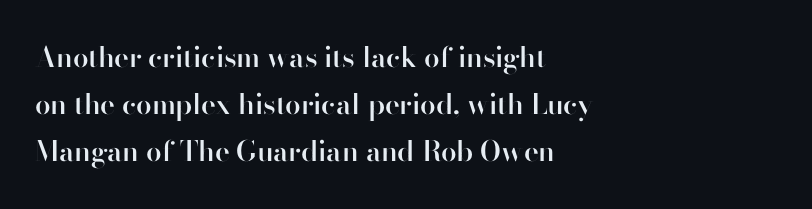
Vertical spacing — default. No feet cap the strokes, marking this as sans-serif type. Decoration check: the copy has no underline. Does extra space separate the letters? No, they use regular spacing.
